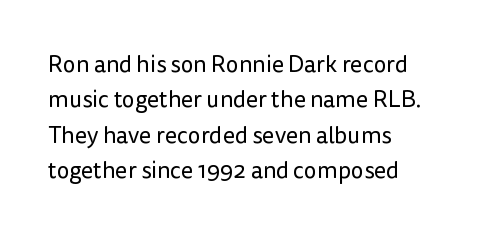
The image shows 23 px text type, upright; set left-aligned, normal line spacing (1.54x), normal letter spacing, not underlined.
